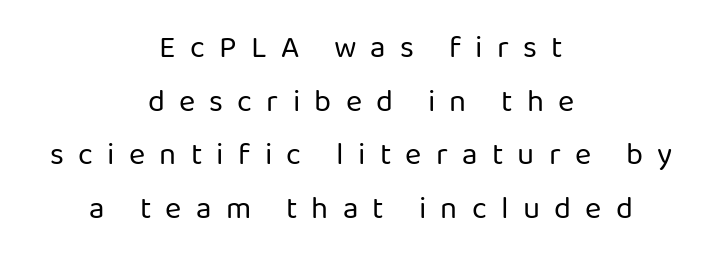
{"serif": "no", "italic": "no", "bold": "no", "weight": "regular", "width": "normal", "stroke_contrast": "low", "x_height": "medium", "monospaced": "no", "underline": "no", "align": "center", "line_spacing_ratio": 1.73, "letter_spacing": "wide", "letter_spacing_em": 0.46, "glyph_px": 31}
